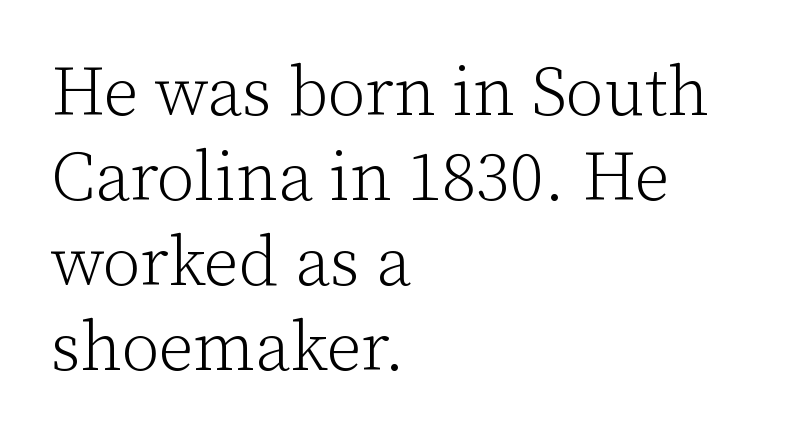
{"serif": "yes", "italic": "no", "bold": "no", "weight": "light", "width": "normal", "stroke_contrast": "low", "x_height": "medium", "monospaced": "no", "underline": "no", "align": "left", "line_spacing_ratio": 1.23, "letter_spacing": "normal", "letter_spacing_em": 0.0, "glyph_px": 69}
